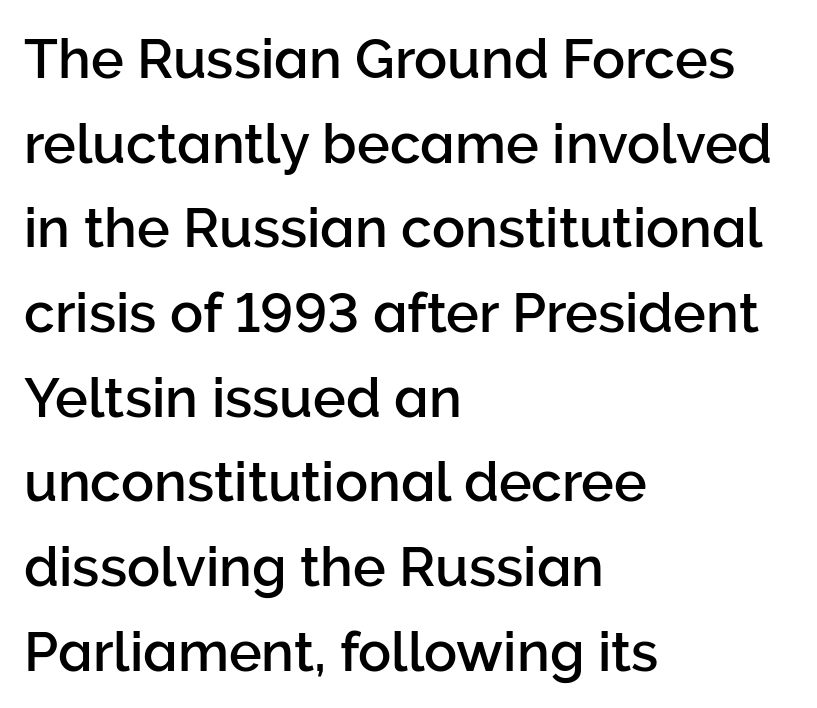
Summary of vertical rhythm: regular, with standard interline spacing. This sample uses an upright cut, with every glyph sitting square on the baseline. The gaps between neighbouring characters are ordinary and unremarkable. Regarding serifs, this sample does without them. Quick note: underline off.
